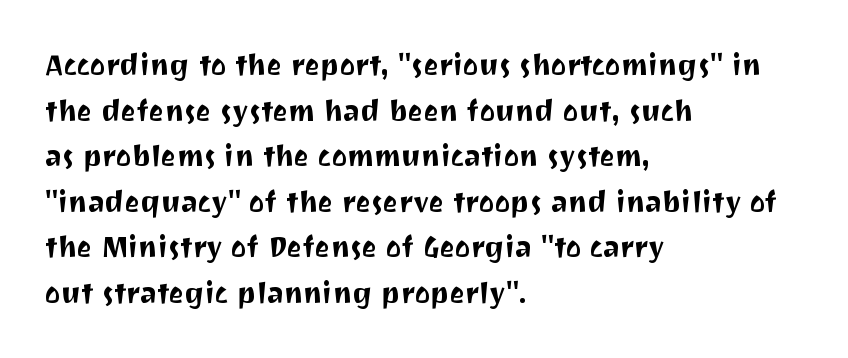
Q: Is the text italic (slanted)? A: No, it is upright.
Q: Is the typeface a serif or a sans-serif typeface? A: Sans-serif.
Q: Is the text underlined? A: No.
Q: How is the paragraph aligned? A: Left-aligned.
Q: Is the spacing between letters normal or unusually wide? A: Normal.
Q: Is the spacing between lines tight, normal or loose? A: Normal.
Q: Width (condensed, normal, or wide)? A: Normal.
Q: Stroke contrast? A: Medium.
Q: x-height? A: Medium.
Q: Monospaced? A: No.
